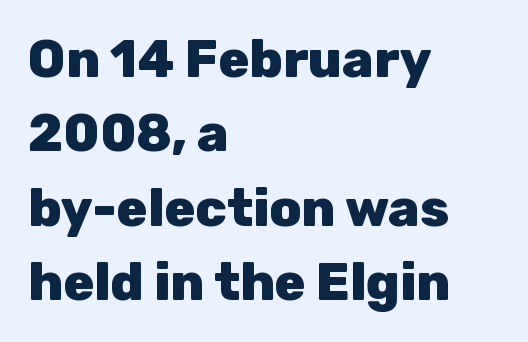
Q: Is the text bold? A: Yes.
Q: Is the text italic (slanted)? A: No, it is upright.
Q: Is the typeface a serif or a sans-serif typeface? A: Sans-serif.
Q: Is the text underlined? A: No.
Q: How is the paragraph aligned? A: Left-aligned.
Q: Is the spacing between letters normal or unusually wide? A: Normal.
Q: Is the spacing between lines tight, normal or loose? A: Normal.
Q: Width (condensed, normal, or wide)? A: Normal.
Q: Stroke contrast? A: Low.
Q: x-height? A: Medium.
Q: Monospaced? A: No.
